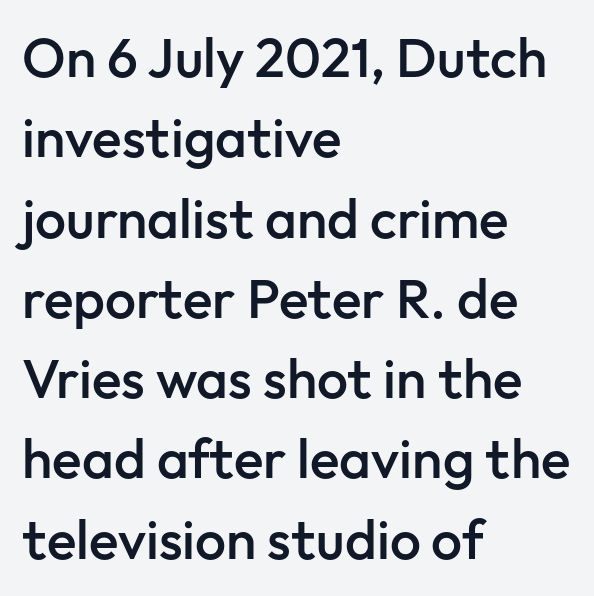
The image shows 55 px semibold sans-serif type, upright; set left-aligned, normal line spacing (1.46x), normal letter spacing, not underlined; low stroke contrast and a medium x-height.
